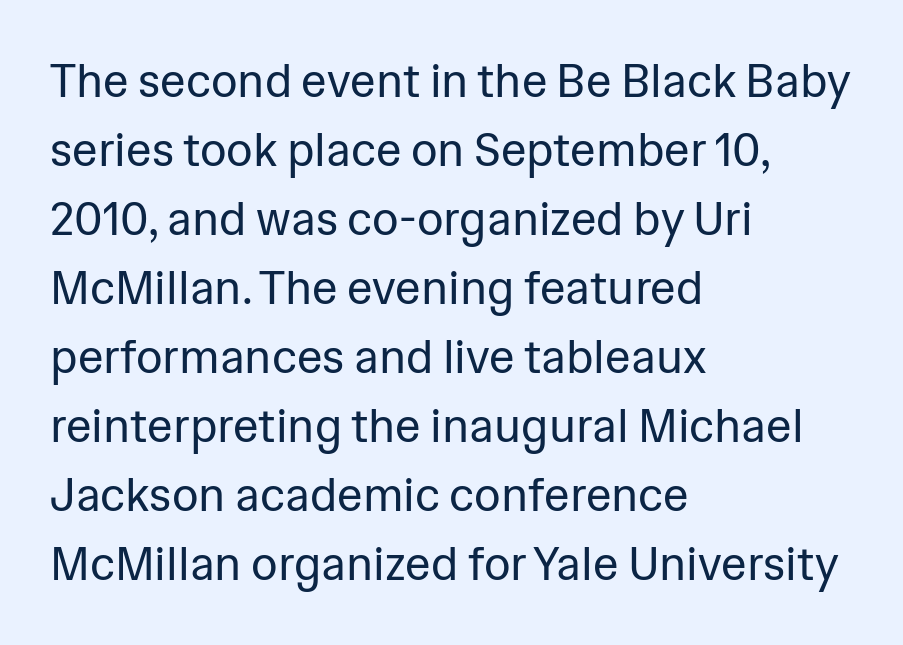
Q: Is the text bold? A: No.
Q: Is the text italic (slanted)? A: No, it is upright.
Q: Is the typeface a serif or a sans-serif typeface? A: Sans-serif.
Q: Is the text underlined? A: No.
Q: How is the paragraph aligned? A: Left-aligned.
Q: Is the spacing between letters normal or unusually wide? A: Normal.
Q: Is the spacing between lines tight, normal or loose? A: Normal.
Q: Width (condensed, normal, or wide)? A: Normal.
Q: Stroke contrast? A: Low.
Q: x-height? A: Medium.
Q: Monospaced? A: No.
